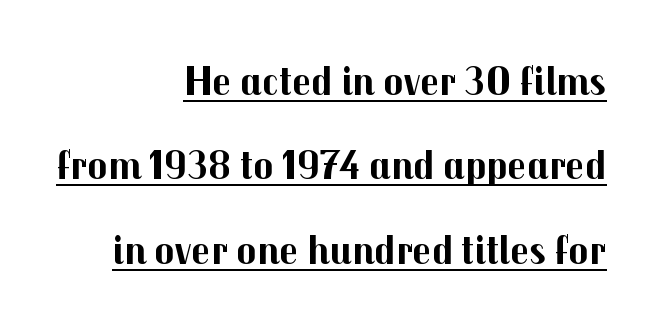
{"serif": "no", "italic": "no", "bold": "yes", "weight": "bold", "width": "normal", "stroke_contrast": "medium", "x_height": "medium", "monospaced": "no", "underline": "yes", "align": "right", "line_spacing": "loose", "line_spacing_ratio": 2.01, "letter_spacing": "normal", "letter_spacing_em": 0.0, "glyph_px": 42}
